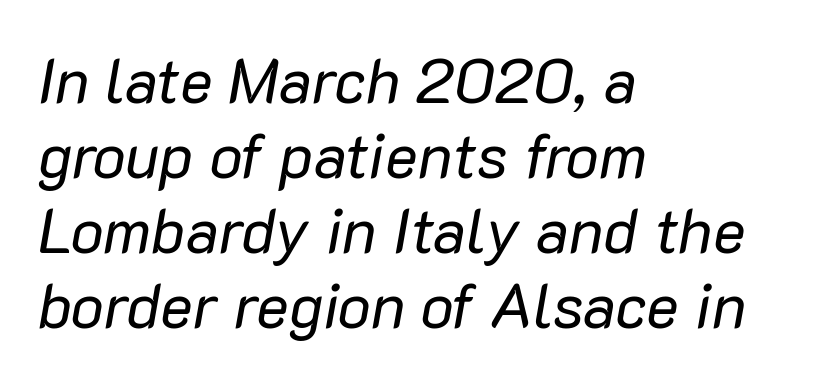
{"italic": "yes", "lean": "right", "slant_degrees": 10, "bold": "no", "weight": "regular", "width": "normal", "stroke_contrast": "low", "x_height": "medium", "monospaced": "no", "underline": "no", "align": "left", "line_spacing_ratio": 1.21, "letter_spacing": "normal", "letter_spacing_em": 0.0, "glyph_px": 62}
